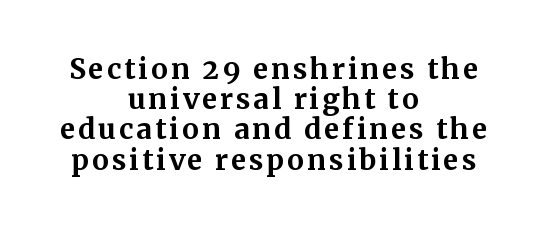
These lines are composed in type with serifs. Short and long lines alike share a common midpoint. A typesetter would call this proportional, since set widths differ per character. Each new line begins almost immediately beneath the previous one. Posture: straight, roman, zero tilt.
